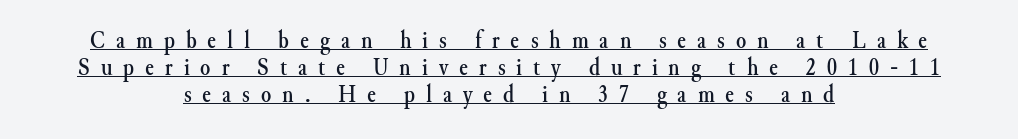
{"italic": "no", "underline": "yes", "align": "center", "line_spacing": "tight", "line_spacing_ratio": 1.03, "letter_spacing": "wide", "letter_spacing_em": 0.42, "glyph_px": 26}
